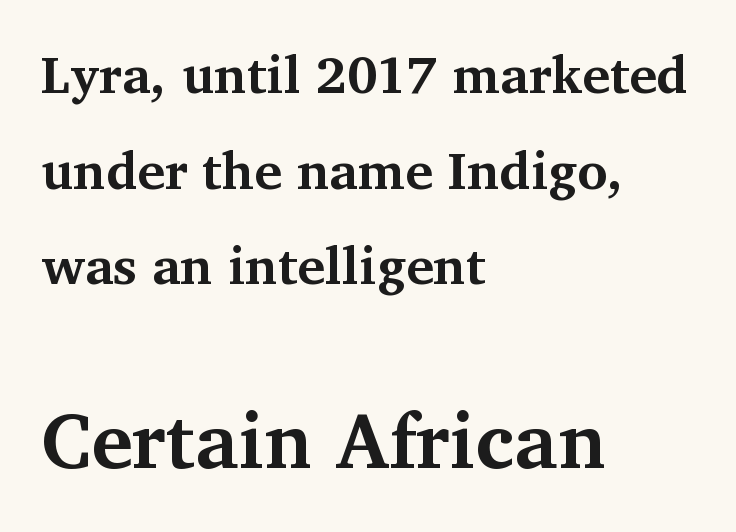
The image shows 78 px bold serif type, upright; set left-aligned, line spacing 1.84x, normal letter spacing, not underlined; the second (bottom) block is 1.5x larger; medium stroke contrast and a medium x-height.
